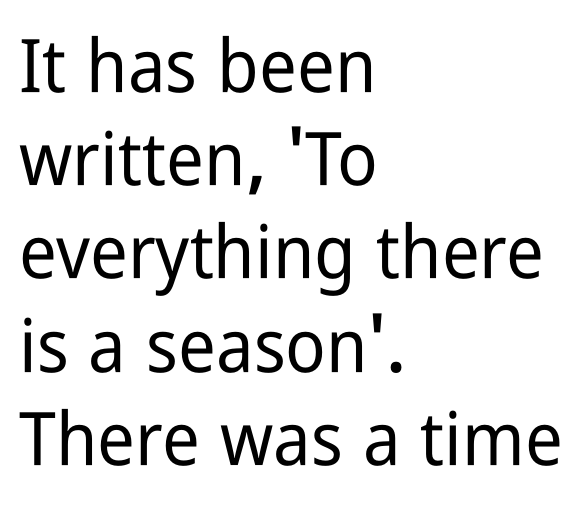
The typography opts for an upright posture over an oblique one. Each word holds together tightly as a unit, with standard inter-letter gaps. Looks like regular typesetting: each glyph gets only the width it needs. Bare-footed words on every line.
